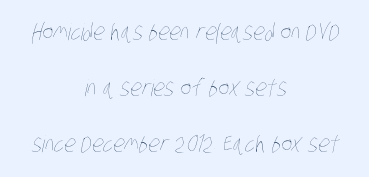
The rendering positions every line midway between the sides. The tracking reads as untouched default to a designer's eye. Rows of type keep a wide berth in the vertical direction. Lines of text with bare space underneath. Stroke thickness stays within the range of a standard reading face or lighter.
